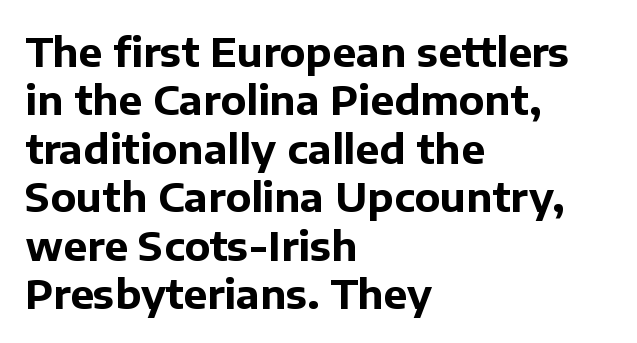
Q: Is the text bold? A: Yes.
Q: Is the text italic (slanted)? A: No, it is upright.
Q: Is the typeface a serif or a sans-serif typeface? A: Sans-serif.
Q: Is the text underlined? A: No.
Q: How is the paragraph aligned? A: Left-aligned.
Q: Is the spacing between letters normal or unusually wide? A: Normal.
Q: Width (condensed, normal, or wide)? A: Normal.
Q: Stroke contrast? A: Low.
Q: x-height? A: Medium.
Q: Monospaced? A: No.
